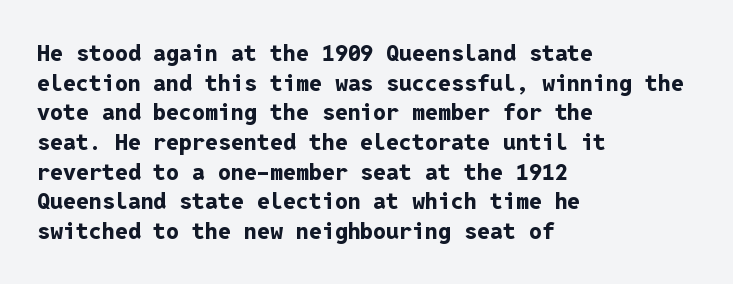
Is there any slant? The stems are plumb. Nothing unusual about the tracking: characters are spaced as the font intends. These words are printed bold, with thick strokes throughout. Evenly set lines give the paragraph a standard silhouette.
